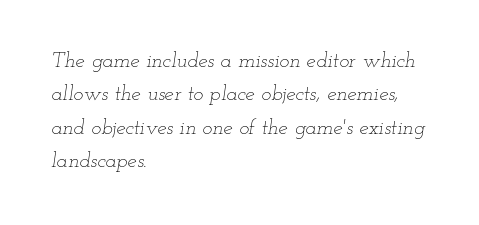
The image shows 21 px text type, italic (leaning right); set left-aligned, normal line spacing (1.59x), normal letter spacing, not underlined.
